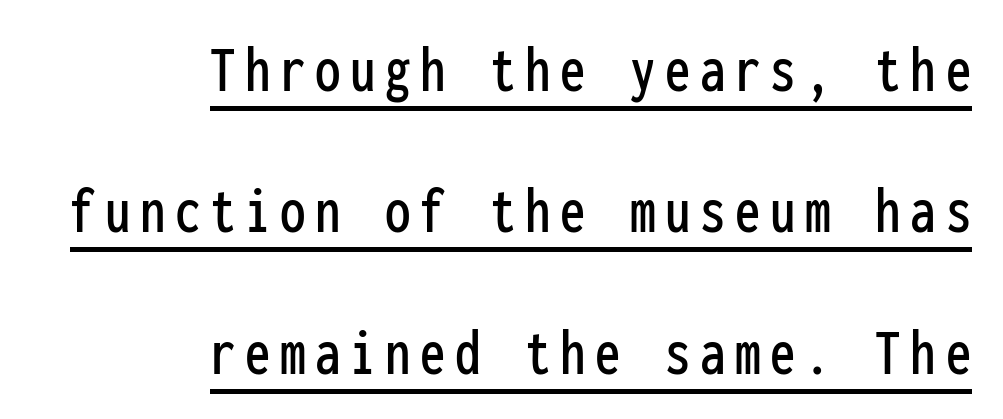
Is this a sans? Yes — the strokes have no serifs. All the whitespace from short lines collects on the left. This block would shrink considerably if given ordinary leading; it's expanded now. This sample carries an underscore along the baseline area.
